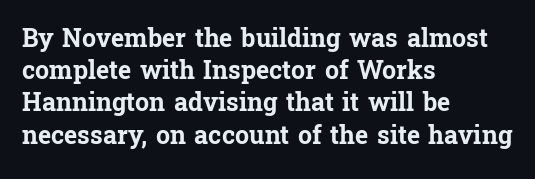
The lines sit at an ordinary, default distance from one another. Italic? Not at all — the glyphs are vertical. This rendering leaves character spacing at its baseline value. A student would call this left alignment; a typographer would say flush left, rag right.
